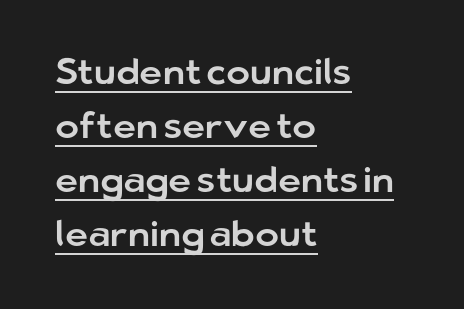
{"serif": "no", "italic": "no", "width": "normal", "stroke_contrast": "low", "x_height": "medium", "monospaced": "no", "underline": "yes", "align": "left", "line_spacing": "normal", "line_spacing_ratio": 1.5, "letter_spacing": "normal", "letter_spacing_em": 0.0, "glyph_px": 36}
